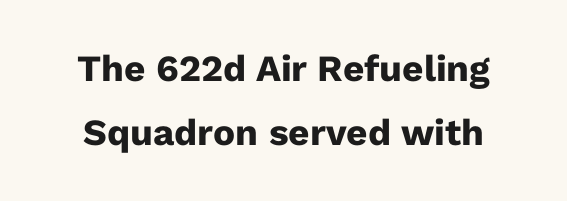
The image shows 37 px heavy sans-serif type, upright; set line spacing 1.73x, normal letter spacing, not underlined; low stroke contrast and a medium x-height.
